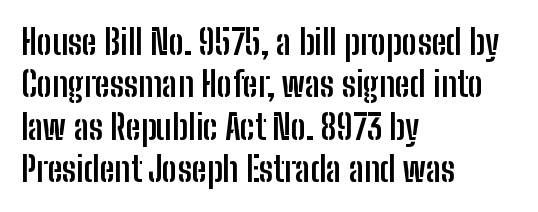
The passage shown is not underscored anywhere. These lines were composed using upright roman letters. Notice how thick the strokes are: this is what a full bold looks like. Left-aligned paragraph, ragged on the right.
